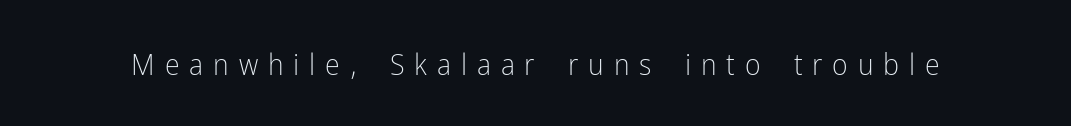
The letters carry no serifs — their stems end cleanly without finishing strokes. Loose tracking; the words dissolve into strings of separated letters. Stem width sits at or under what a default text font uses. Is this a fixed-width face? No — the glyphs have proportional, varying widths.
